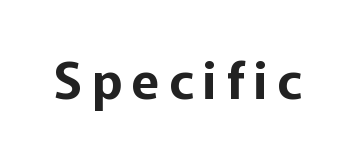
The image shows 51 px sans-serif type, upright; set not underlined; low stroke contrast and a medium x-height.
